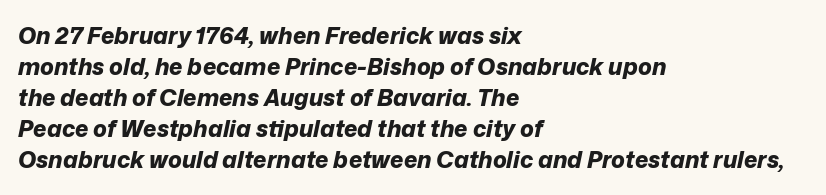
Q: Is the text bold? A: Yes.
Q: Is the text italic (slanted)? A: Yes, it leans right by about 12 degrees.
Q: Is the text underlined? A: No.
Q: How is the paragraph aligned? A: Left-aligned.
Q: Is the spacing between letters normal or unusually wide? A: Normal.
Q: Is the spacing between lines tight, normal or loose? A: Normal.
